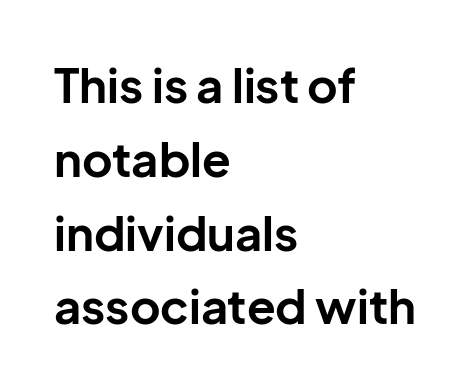
Q: Is the text bold? A: Yes.
Q: Is the text italic (slanted)? A: No, it is upright.
Q: Is the typeface a serif or a sans-serif typeface? A: Sans-serif.
Q: Is the text underlined? A: No.
Q: How is the paragraph aligned? A: Left-aligned.
Q: Is the spacing between letters normal or unusually wide? A: Normal.
Q: Is the spacing between lines tight, normal or loose? A: Normal.
Q: Width (condensed, normal, or wide)? A: Normal.
Q: Stroke contrast? A: Low.
Q: x-height? A: Medium.
Q: Monospaced? A: No.
